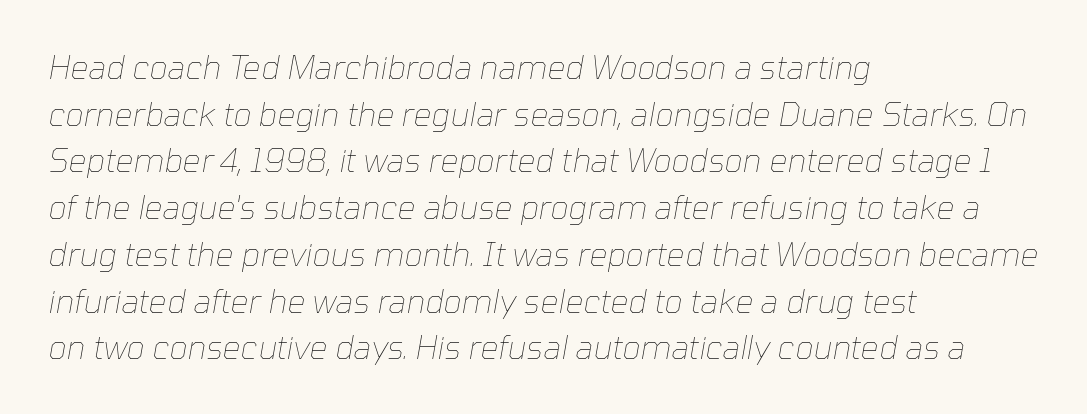
The image shows 32 px thin type, italic (leaning right); set left-aligned, normal line spacing (1.46x), normal letter spacing, not underlined; low stroke contrast and a medium x-height.
